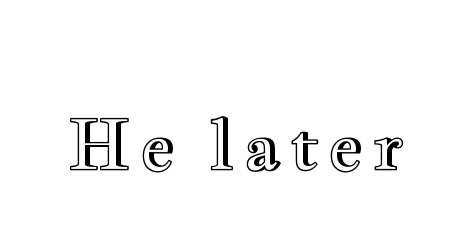
The image shows 68 px wide type, upright; set not underlined; a small x-height.
